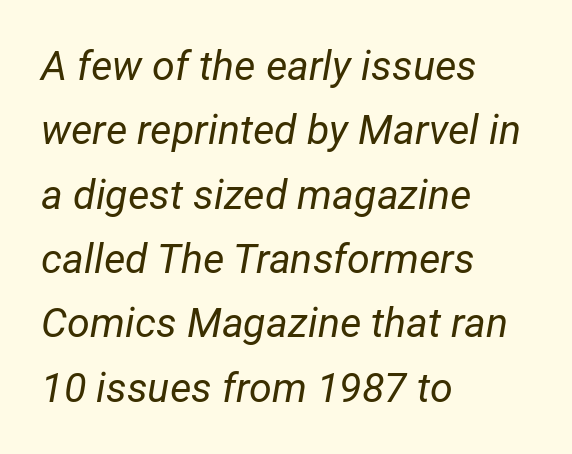
The image shows 41 px regular-weight type, italic (leaning right); set left-aligned, normal line spacing (1.57x), normal letter spacing, not underlined; low stroke contrast and a medium x-height.
